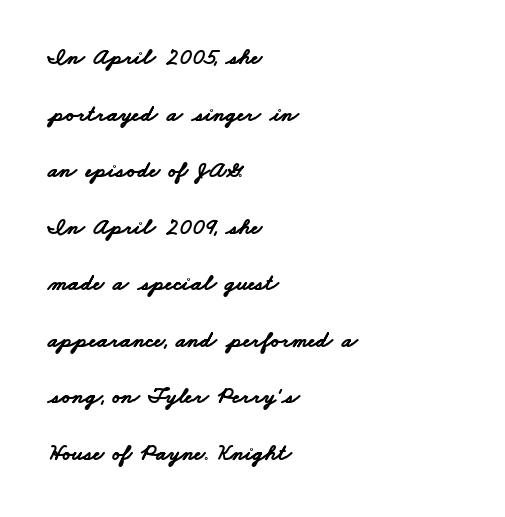
The image shows 23 px bold type; set left-aligned, loose line spacing (2.46x), normal letter spacing, not underlined.
